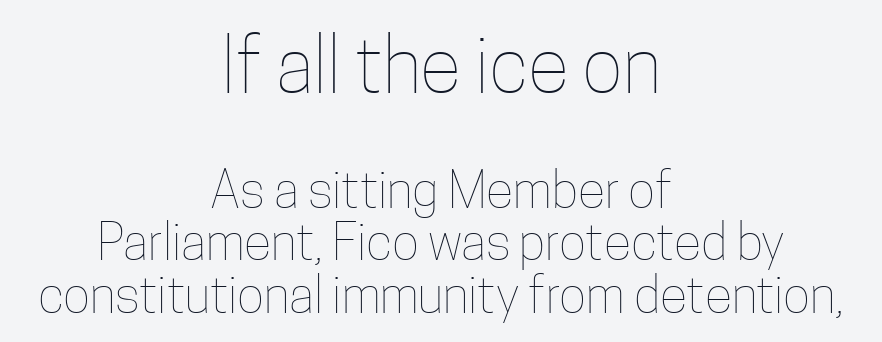
The image shows 77 px thin, condensed type, upright; set centered, tight line spacing (1.03x), normal letter spacing, not underlined; the first (top) block is 1.51x larger; low stroke contrast and a medium x-height.
